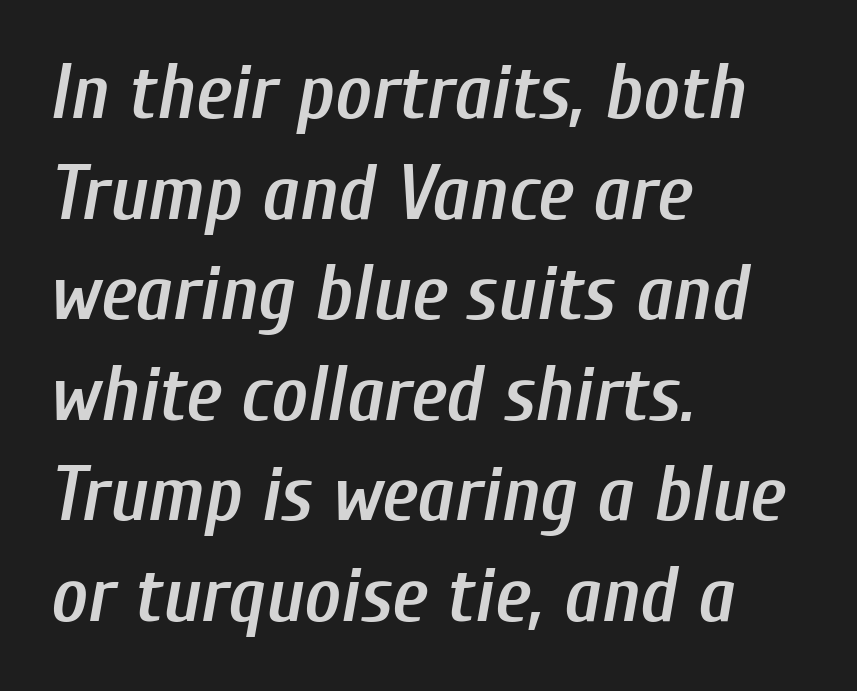
{"italic": "yes", "lean": "right", "slant_degrees": 10, "bold": "semi", "weight": "semibold", "width": "condensed", "stroke_contrast": "low", "x_height": "medium", "monospaced": "no", "underline": "no", "align": "left", "line_spacing": "normal", "line_spacing_ratio": 1.29, "letter_spacing": "normal", "letter_spacing_em": 0.0, "glyph_px": 78}
